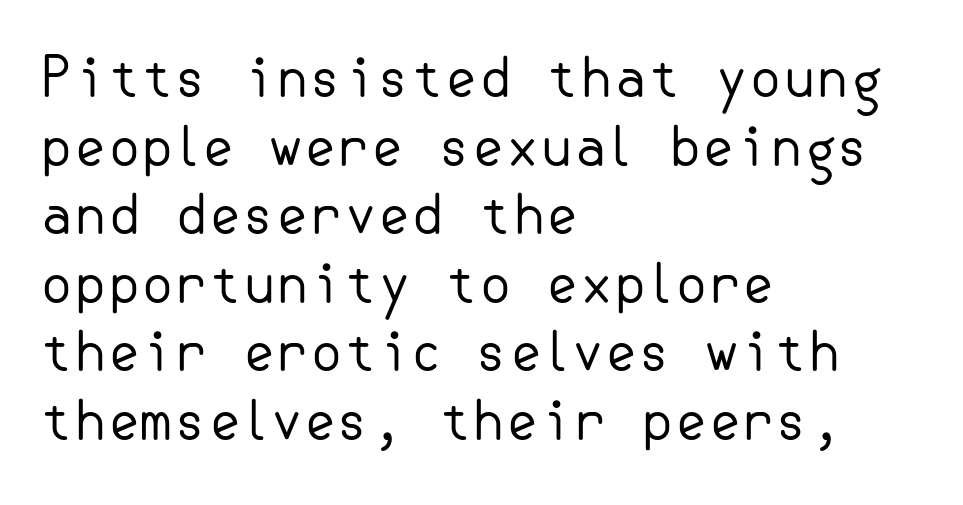
The image shows 54 px regular-weight sans-serif type, upright; set left-aligned, normal line spacing (1.27x), normal letter spacing, not underlined; low stroke contrast and a small x-height.
